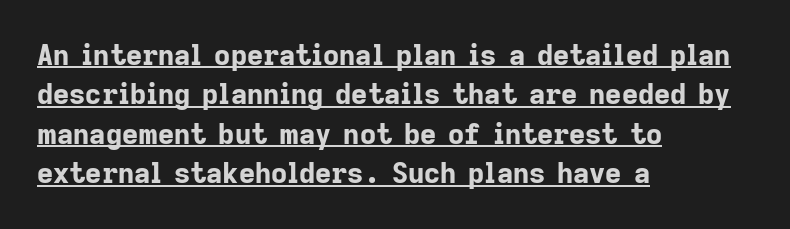
Q: Is the text bold? A: Yes.
Q: Is the text italic (slanted)? A: No, it is upright.
Q: Is the typeface a serif or a sans-serif typeface? A: Sans-serif.
Q: Is the text underlined? A: Yes.
Q: How is the paragraph aligned? A: Left-aligned.
Q: Is the spacing between letters normal or unusually wide? A: Normal.
Q: Is the spacing between lines tight, normal or loose? A: Normal.
Q: Width (condensed, normal, or wide)? A: Normal.
Q: Stroke contrast? A: Low.
Q: x-height? A: Medium.
Q: Monospaced? A: No.
